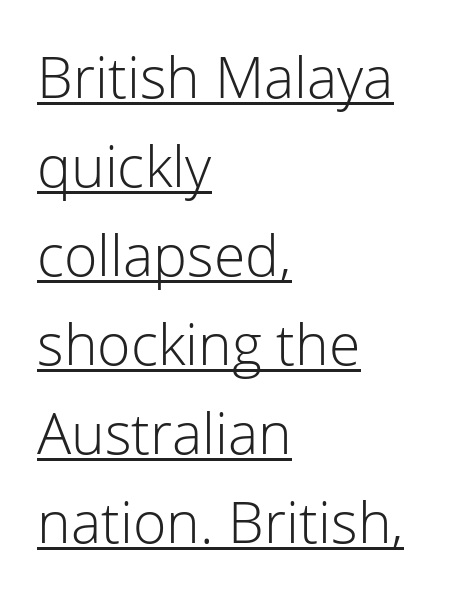
The image shows 57 px light sans-serif type, upright; set left-aligned, normal line spacing (1.56x), normal letter spacing, underlined; low stroke contrast and a medium x-height.
